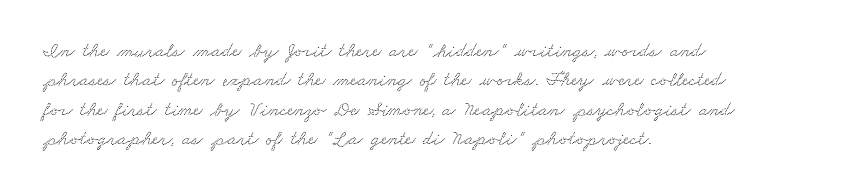
{"underline": "no", "align": "left", "line_spacing": "normal", "line_spacing_ratio": 1.47, "letter_spacing": "normal", "letter_spacing_em": 0.0, "glyph_px": 20}
